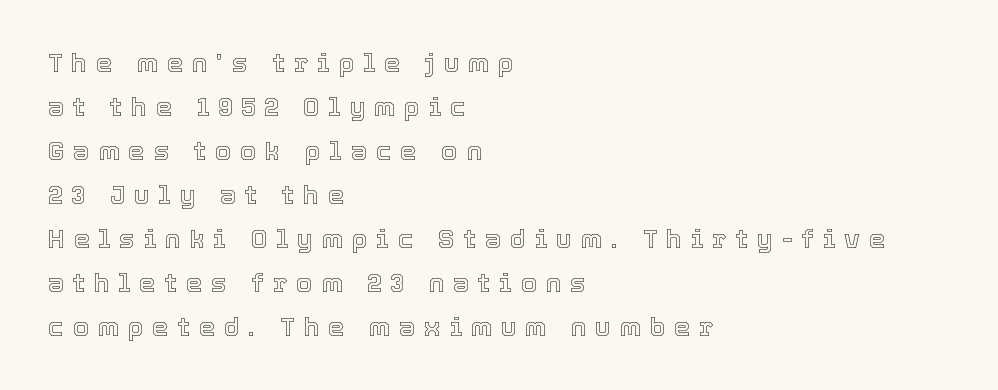
The line texture is sparse and dotted thanks to wide tracking. Which margin do the lines hug? The left one — the right edge is uneven. Style check: upright. Baseline-to-baseline distance is the conventional proportion of letter height.
